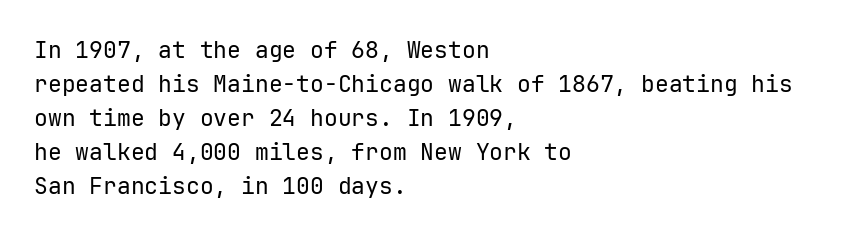
{"italic": "no", "bold": "no", "underline": "no", "align": "left", "line_spacing": "normal", "line_spacing_ratio": 1.48, "letter_spacing": "normal", "letter_spacing_em": 0.0, "glyph_px": 23}
